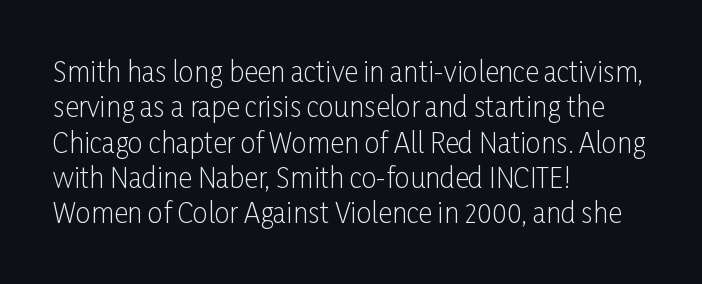
{"italic": "no", "bold": "no", "underline": "no", "align": "left", "line_spacing": "normal", "line_spacing_ratio": 1.31, "letter_spacing": "normal", "letter_spacing_em": 0.0, "glyph_px": 27}
